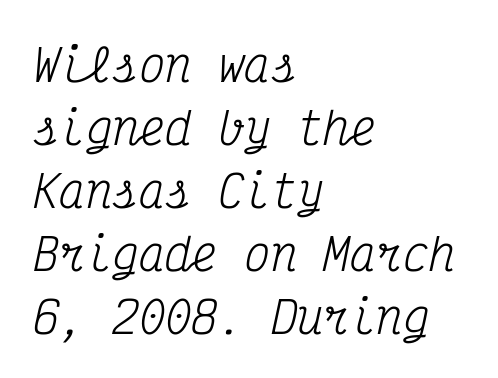
The text block is weighted toward the left margin, trailing off unevenly rightward. Each letter's strokes conclude with small projecting serifs. Tracking here is standard; glyphs follow each other at the usual distance. The face used here has a pronounced slope to its letters.
